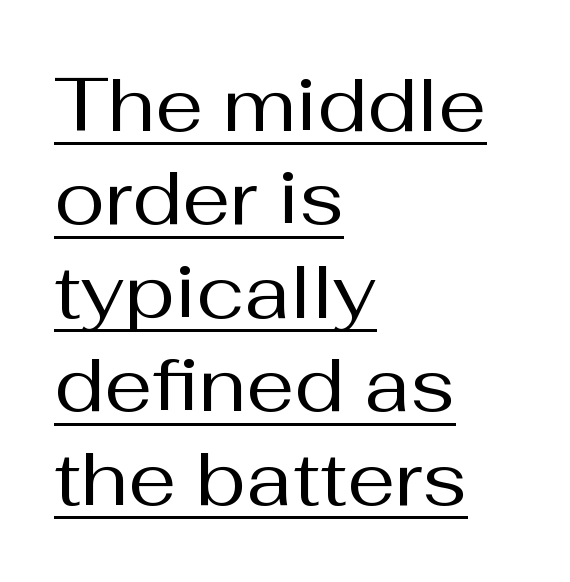
The image shows 76 px regular-weight sans-serif type, upright; set left-aligned, line spacing 1.23x, normal letter spacing, underlined; medium stroke contrast and a medium x-height.
